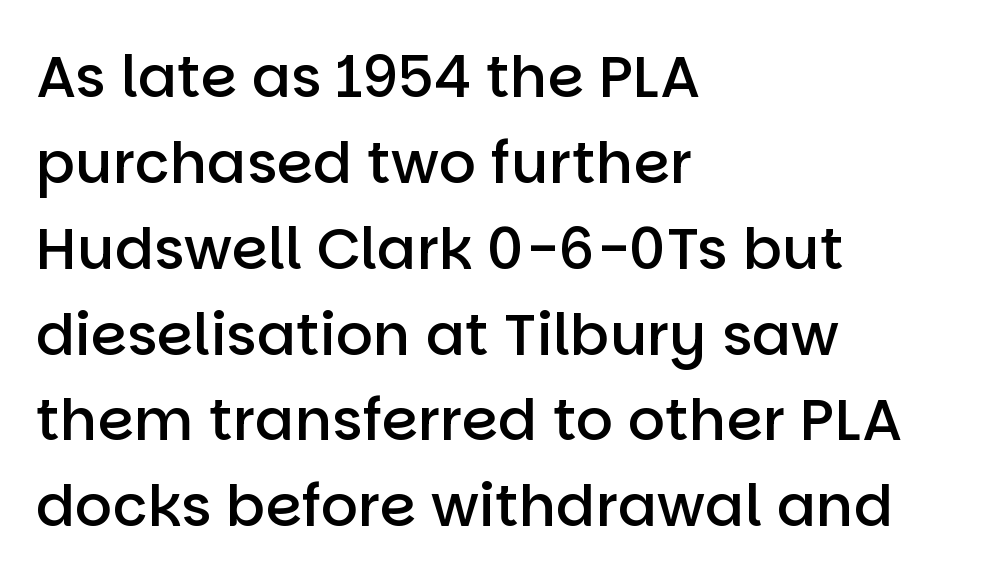
The image shows 58 px semibold sans-serif type, upright; set left-aligned, normal line spacing (1.48x), normal letter spacing, not underlined; low stroke contrast and a large x-height.
